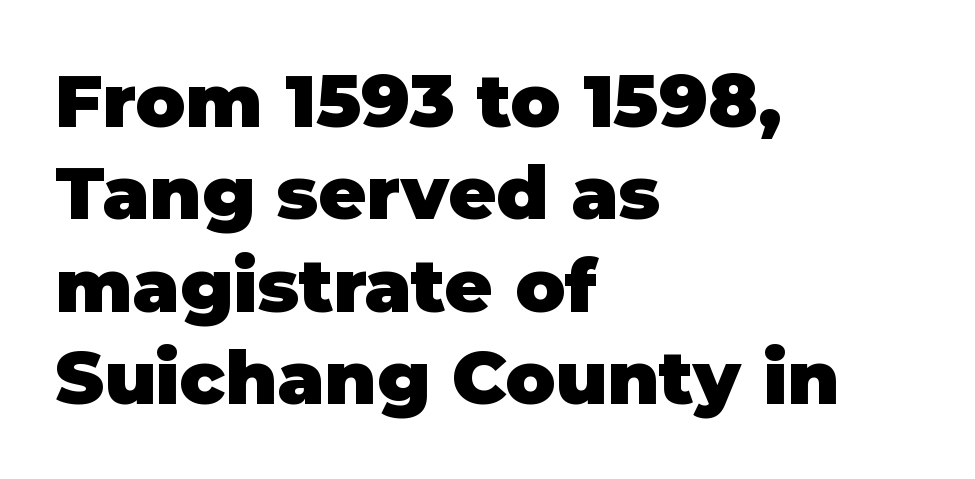
A typesetter would call this proportional, since set widths differ per character. This is roman type, the default non-slanted kind. Line starts are locked; line ends wander. The strokes are fattened all the way to bold. The strip under each line holds only bare page. Does extra space separate the letters? No, they use regular spacing.
